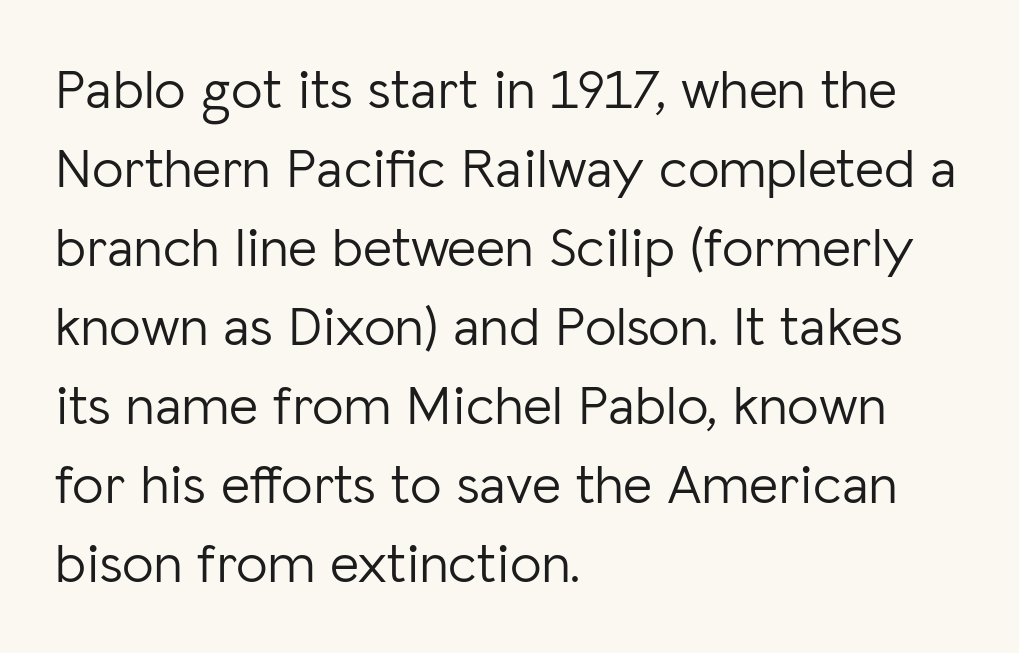
Q: Is the text bold? A: No.
Q: Is the text italic (slanted)? A: No, it is upright.
Q: Is the typeface a serif or a sans-serif typeface? A: Sans-serif.
Q: Is the text underlined? A: No.
Q: How is the paragraph aligned? A: Left-aligned.
Q: Is the spacing between letters normal or unusually wide? A: Normal.
Q: Is the spacing between lines tight, normal or loose? A: Normal.
Q: Width (condensed, normal, or wide)? A: Normal.
Q: Stroke contrast? A: Low.
Q: x-height? A: Medium.
Q: Monospaced? A: No.
